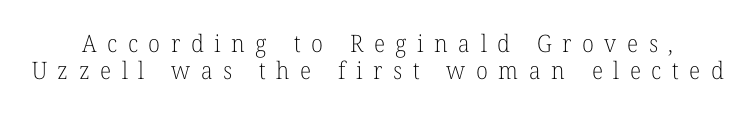
{"italic": "no", "bold": "no", "underline": "no", "line_spacing": "tight", "line_spacing_ratio": 1.14, "letter_spacing": "wide", "letter_spacing_em": 0.44, "glyph_px": 24}
